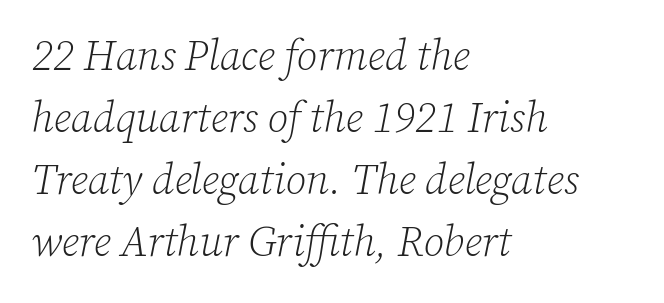
Is the block centered? No — it sits flush against the left margin. The foot of each line stays bare and open. Regarding serifs, this sample has them. Compared with typical body copy, the letter spacing here is the same. Weight: not bold — regular or lighter. The lines sit at an ordinary, default distance from one another.
